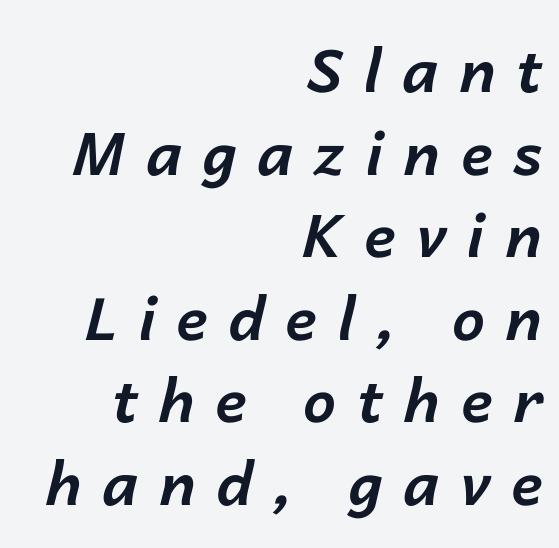
{"italic": "yes", "lean": "right", "slant_degrees": 14, "bold": "yes", "weight": "bold", "width": "normal", "stroke_contrast": "low", "x_height": "medium", "monospaced": "no", "underline": "no", "align": "right", "line_spacing": "normal", "line_spacing_ratio": 1.4, "letter_spacing": "wide", "letter_spacing_em": 0.35, "glyph_px": 59}
